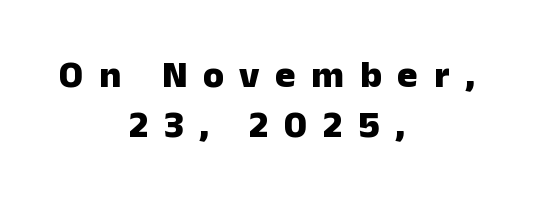
The image shows 38 px heavy sans-serif type, upright; set centered, normal line spacing (1.31x), unusually wide letter spacing (+0.41 em), not underlined; low stroke contrast and a medium x-height.
